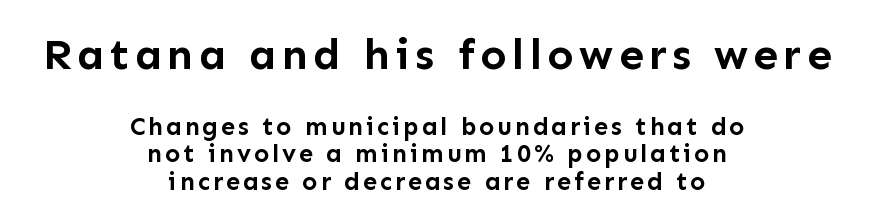
{"serif": "no", "italic": "no", "bold": "yes", "weight": "semibold", "width": "normal", "stroke_contrast": "low", "x_height": "medium", "monospaced": "no", "underline": "no", "align": "center", "line_spacing": "tight", "line_spacing_ratio": 1.1, "larger_block": "first", "size_ratio": 1.76, "glyph_px": 44}
